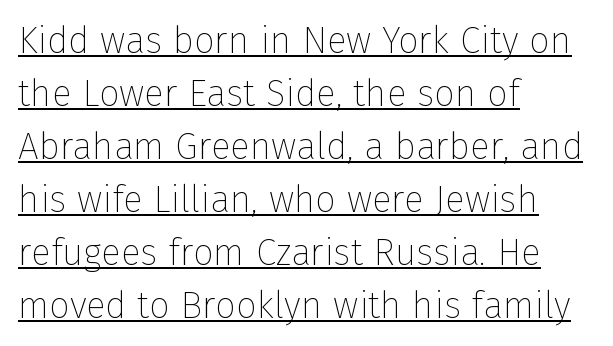
{"serif": "no", "italic": "no", "bold": "no", "weight": "thin", "width": "normal", "stroke_contrast": "low", "x_height": "medium", "monospaced": "no", "underline": "yes", "align": "left", "line_spacing": "normal", "line_spacing_ratio": 1.43, "letter_spacing": "normal", "letter_spacing_em": 0.0, "glyph_px": 37}
